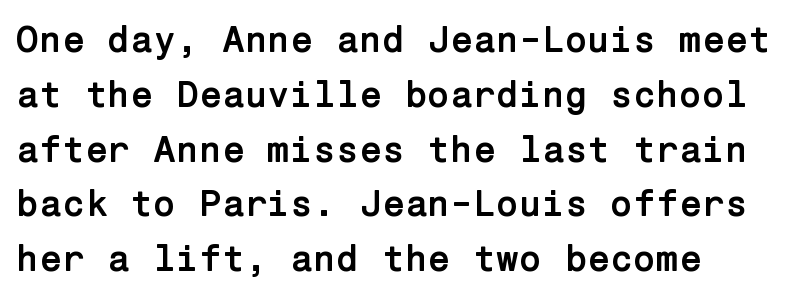
Q: Is the text bold? A: Yes.
Q: Is the text italic (slanted)? A: No, it is upright.
Q: Is the typeface a serif or a sans-serif typeface? A: Sans-serif.
Q: Is the text underlined? A: No.
Q: How is the paragraph aligned? A: Left-aligned.
Q: Is the spacing between letters normal or unusually wide? A: Normal.
Q: Is the spacing between lines tight, normal or loose? A: Normal.
Q: Width (condensed, normal, or wide)? A: Normal.
Q: Stroke contrast? A: Low.
Q: x-height? A: Medium.
